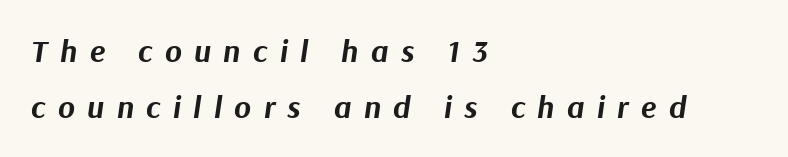
{"italic": "yes", "lean": "right", "slant_degrees": 9, "bold": "yes", "weight": "bold", "width": "normal", "stroke_contrast": "medium", "x_height": "medium", "monospaced": "no", "underline": "no", "align": "left", "line_spacing_ratio": 1.74, "letter_spacing": "wide", "letter_spacing_em": 0.39, "glyph_px": 32}
